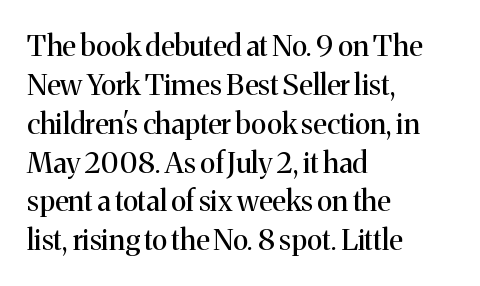
The foot of each line stays bare and open. Is the type heavy? It reads as light-to-regular instead. In CSS terms this would be text-align: left. These lines are rendered in a variable-pitch font. The text was rendered using a seriffed face with decorative stroke endings. If you drew a line through each stem, it would be perfectly vertical.
